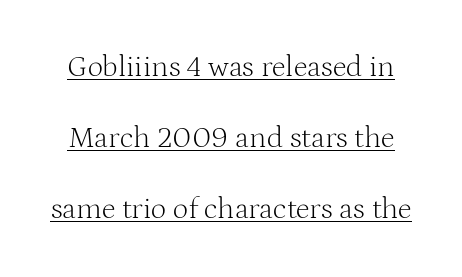
Q: Is the text bold? A: No.
Q: Is the text italic (slanted)? A: No, it is upright.
Q: Is the typeface a serif or a sans-serif typeface? A: Serif.
Q: Is the text underlined? A: Yes.
Q: Is the spacing between letters normal or unusually wide? A: Normal.
Q: Is the spacing between lines tight, normal or loose? A: Loose.
Q: Width (condensed, normal, or wide)? A: Normal.
Q: Stroke contrast? A: Medium.
Q: x-height? A: Medium.
Q: Monospaced? A: No.
